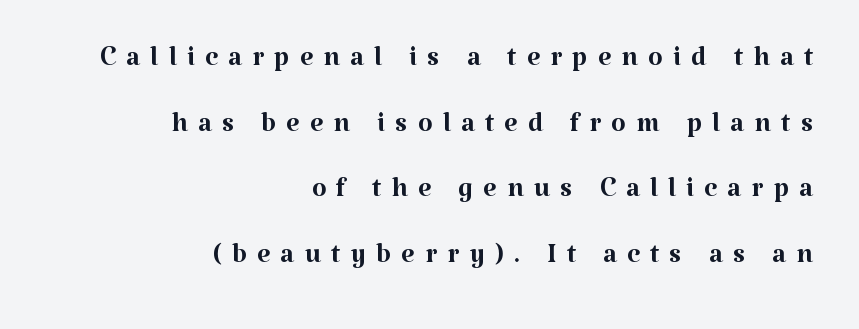
{"serif": "yes", "italic": "no", "bold": "no", "weight": "regular", "width": "normal", "stroke_contrast": "medium", "x_height": "medium", "monospaced": "no", "underline": "no", "align": "right", "line_spacing_ratio": 1.73, "letter_spacing": "wide", "letter_spacing_em": 0.27, "glyph_px": 38}
